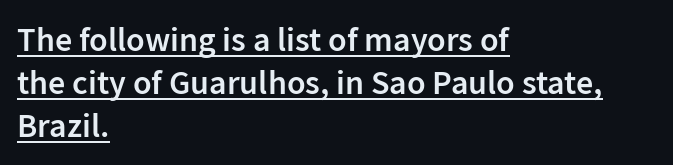
The image shows 34 px semibold sans-serif type, upright; set left-aligned, normal line spacing (1.27x), normal letter spacing, underlined; low stroke contrast and a medium x-height.
